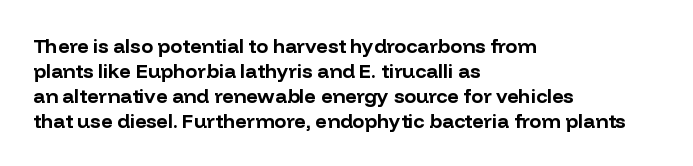
Q: Is the text bold? A: Yes.
Q: Is the text italic (slanted)? A: No, it is upright.
Q: Is the text underlined? A: No.
Q: How is the paragraph aligned? A: Left-aligned.
Q: Is the spacing between letters normal or unusually wide? A: Normal.
Q: Is the spacing between lines tight, normal or loose? A: Normal.
